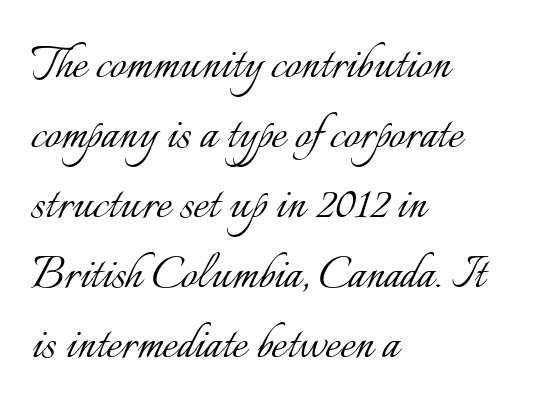
Proportional: the letters do not fall into vertical columns. Stem width sits at or under what a default text font uses. Honestly, there is no underline to notice here at all.
